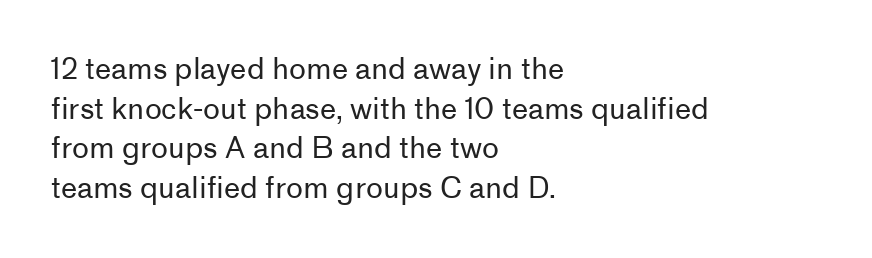
Q: Is the text bold? A: No.
Q: Is the text italic (slanted)? A: No, it is upright.
Q: Is the typeface a serif or a sans-serif typeface? A: Sans-serif.
Q: Is the text underlined? A: No.
Q: How is the paragraph aligned? A: Left-aligned.
Q: Is the spacing between letters normal or unusually wide? A: Normal.
Q: Is the spacing between lines tight, normal or loose? A: Normal.
Q: Width (condensed, normal, or wide)? A: Normal.
Q: Stroke contrast? A: Low.
Q: x-height? A: Medium.
Q: Monospaced? A: No.
